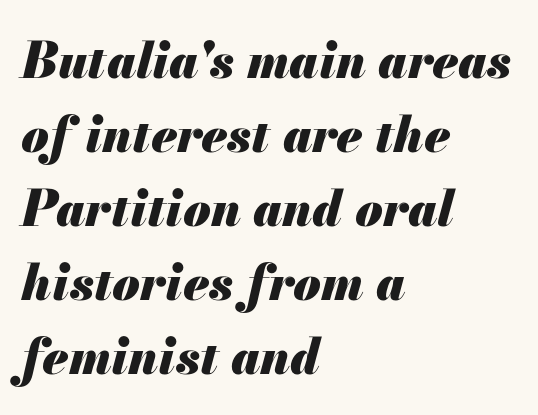
The image shows 50 px heavy type, italic (leaning right); set left-aligned, normal line spacing (1.48x), normal letter spacing, not underlined; medium stroke contrast and a small x-height.
